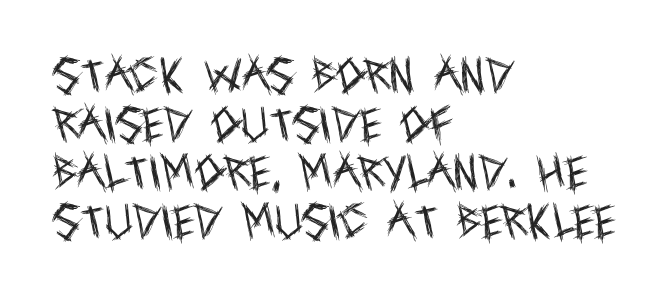
The letters advance in unequal steps, a hallmark of proportional type. The specimen reads as upright at a glance. No heavy texture on the line: the type isn't bold. These lines are set flush left with a ragged right edge.
